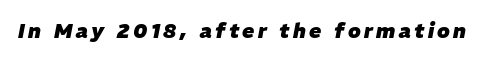
{"italic": "yes", "lean": "right", "slant_degrees": 11, "bold": "yes", "underline": "no", "glyph_px": 20}
